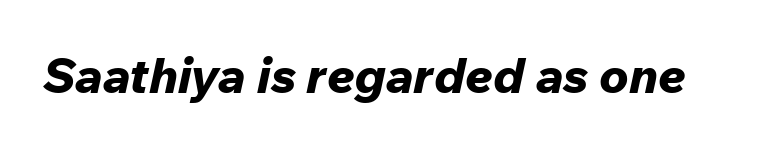
{"italic": "yes", "lean": "right", "slant_degrees": 12, "bold": "yes", "weight": "bold", "width": "normal", "stroke_contrast": "low", "x_height": "medium", "monospaced": "no", "underline": "no", "letter_spacing": "normal", "letter_spacing_em": 0.0, "glyph_px": 49}
